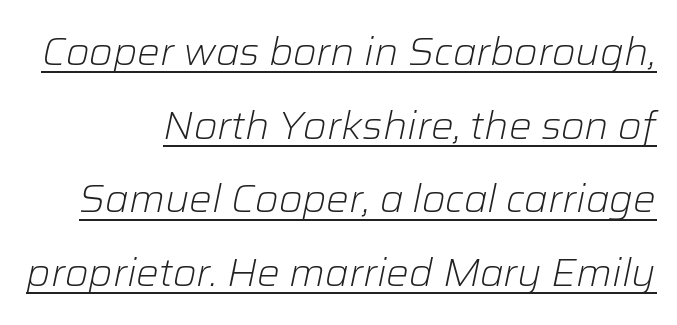
The image shows 38 px light type, italic (leaning right); set right-aligned, loose line spacing (1.94x), normal letter spacing, underlined; low stroke contrast and a medium x-height.
